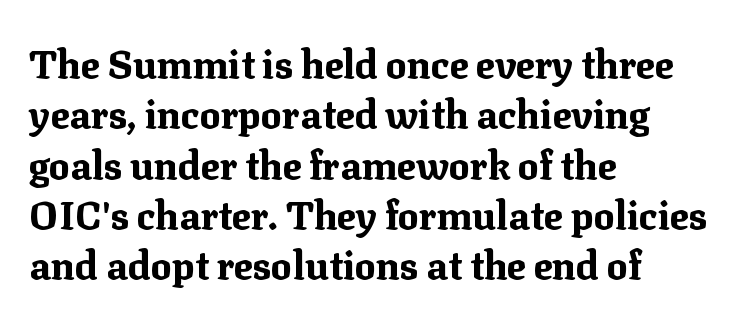
The image shows 39 px bold serif type, upright; set left-aligned, normal line spacing (1.29x), normal letter spacing, not underlined; medium stroke contrast and a medium x-height.
